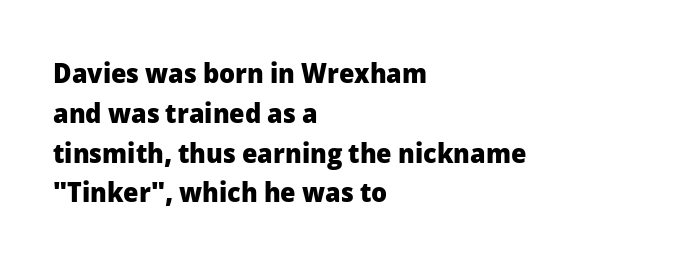
{"serif": "no", "italic": "no", "bold": "yes", "weight": "heavy", "width": "normal", "stroke_contrast": "low", "x_height": "medium", "monospaced": "no", "underline": "no", "align": "left", "line_spacing": "normal", "line_spacing_ratio": 1.42, "letter_spacing": "normal", "letter_spacing_em": 0.0, "glyph_px": 28}
